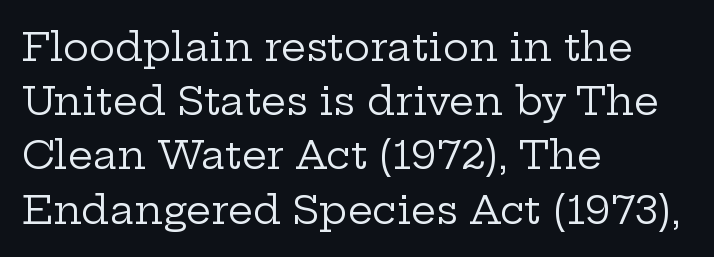
Q: Is the text bold? A: No.
Q: Is the text italic (slanted)? A: No, it is upright.
Q: Is the typeface a serif or a sans-serif typeface? A: Serif.
Q: Is the text underlined? A: No.
Q: How is the paragraph aligned? A: Left-aligned.
Q: Is the spacing between letters normal or unusually wide? A: Normal.
Q: Is the spacing between lines tight, normal or loose? A: Normal.
Q: Width (condensed, normal, or wide)? A: Wide.
Q: Stroke contrast? A: Low.
Q: x-height? A: Medium.
Q: Monospaced? A: No.
